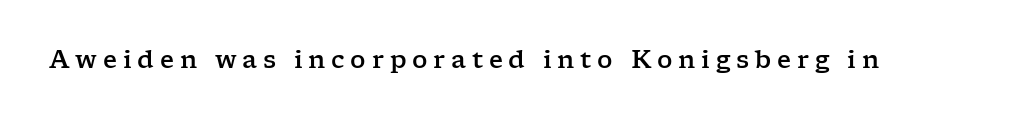
{"italic": "no", "underline": "no", "letter_spacing": "wide", "letter_spacing_em": 0.24, "glyph_px": 24}
